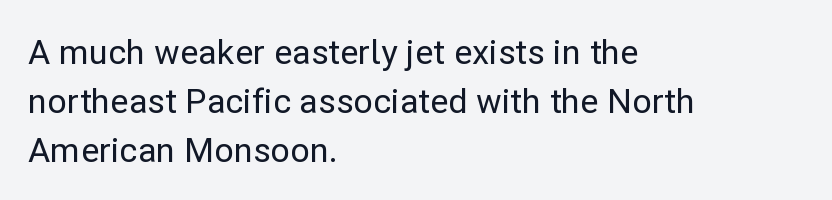
The image shows 34 px sans-serif type, upright; set left-aligned, normal line spacing (1.44x), normal letter spacing, not underlined; low stroke contrast and a medium x-height.
